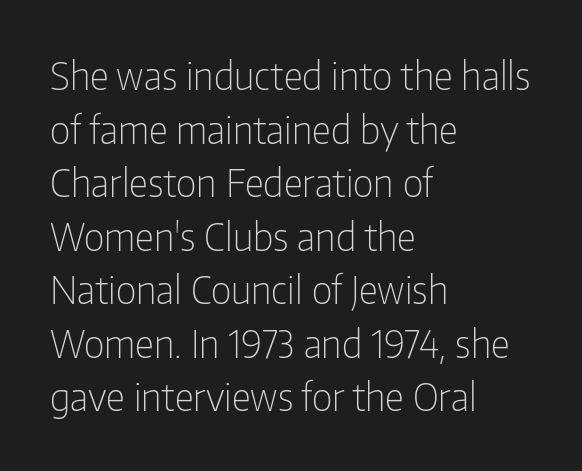
Q: Is the text bold? A: No.
Q: Is the text italic (slanted)? A: No, it is upright.
Q: Is the typeface a serif or a sans-serif typeface? A: Sans-serif.
Q: Is the text underlined? A: No.
Q: How is the paragraph aligned? A: Left-aligned.
Q: Is the spacing between letters normal or unusually wide? A: Normal.
Q: Is the spacing between lines tight, normal or loose? A: Normal.
Q: Width (condensed, normal, or wide)? A: Condensed.
Q: Stroke contrast? A: Low.
Q: x-height? A: Medium.
Q: Monospaced? A: No.
